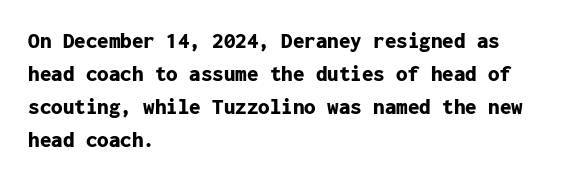
Q: Is the text bold? A: Yes.
Q: Is the text italic (slanted)? A: No, it is upright.
Q: Is the text underlined? A: No.
Q: How is the paragraph aligned? A: Left-aligned.
Q: Is the spacing between letters normal or unusually wide? A: Normal.
Q: Is the spacing between lines tight, normal or loose? A: Normal.
